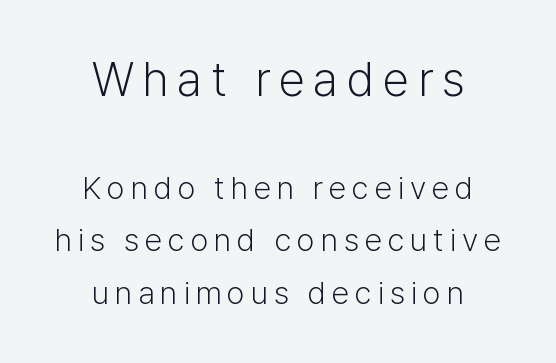
This is the regular roman posture of the typeface. No letter is thick-stroked: the sample isn't bold. Reading down the block, each line starts at a different indent, mirrored at its end. Are there feet on the stems? There aren't — it's a sans. Two sizes are in play, and the larger belongs to the first block.
